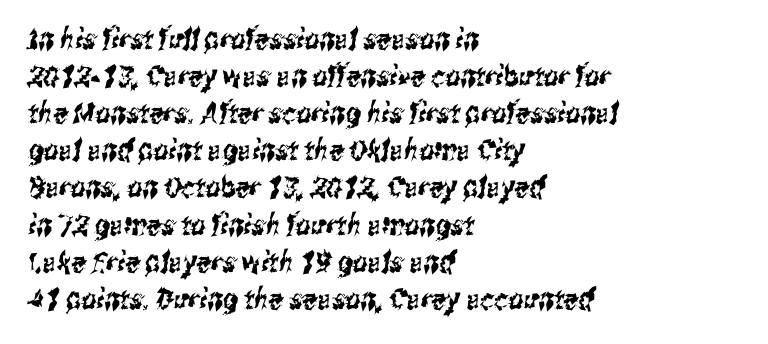
Q: Is the typeface a serif or a sans-serif typeface? A: Sans-serif.
Q: Is the text underlined? A: No.
Q: How is the paragraph aligned? A: Left-aligned.
Q: Is the spacing between letters normal or unusually wide? A: Normal.
Q: Is the spacing between lines tight, normal or loose? A: Normal.
Q: Width (condensed, normal, or wide)? A: Condensed.
Q: Stroke contrast? A: Medium.
Q: x-height? A: Medium.
Q: Monospaced? A: No.
